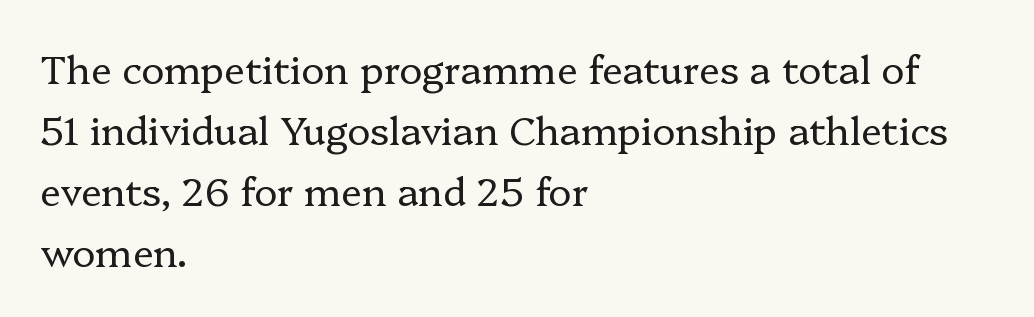
Proportional: the letters do not fall into vertical columns. A typesetter would mark this as roman, not italic. Has an underline been added? It has not. Does the leading feel generous? No, just average.
